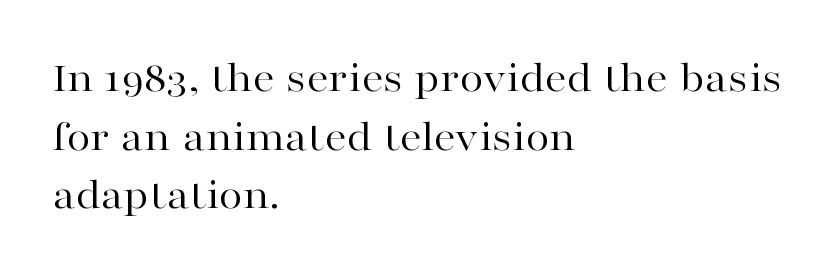
{"serif": "yes", "italic": "no", "bold": "no", "weight": "regular", "width": "wide", "stroke_contrast": "high", "x_height": "medium", "monospaced": "no", "underline": "no", "align": "left", "line_spacing": "normal", "line_spacing_ratio": 1.33, "letter_spacing": "normal", "letter_spacing_em": 0.0, "glyph_px": 44}
